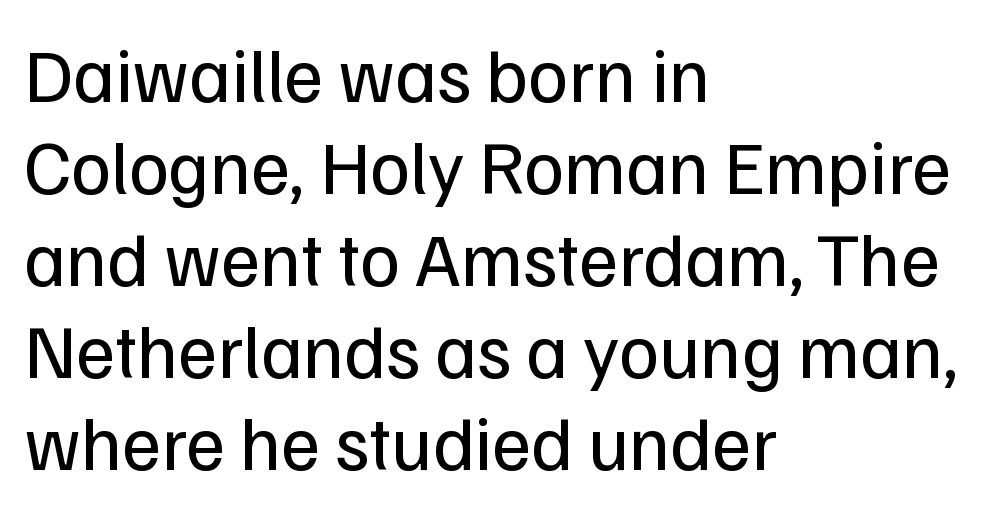
These lines are rendered in a variable-pitch font. The rendering shows plain stroke endings on the letterforms — a sans-serif design. Upright lettering throughout. Bare-footed words on every line. Weight: in the light-to-regular range.
